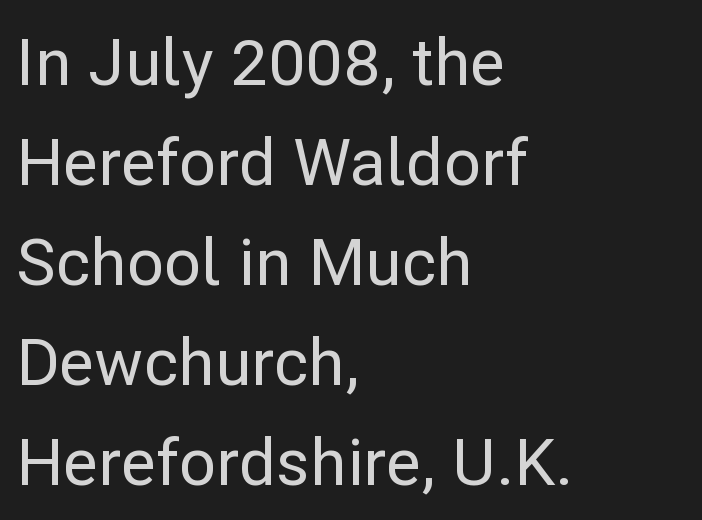
Q: Is the text italic (slanted)? A: No, it is upright.
Q: Is the typeface a serif or a sans-serif typeface? A: Sans-serif.
Q: Is the text underlined? A: No.
Q: How is the paragraph aligned? A: Left-aligned.
Q: Is the spacing between letters normal or unusually wide? A: Normal.
Q: Is the spacing between lines tight, normal or loose? A: Normal.
Q: Width (condensed, normal, or wide)? A: Normal.
Q: Stroke contrast? A: Low.
Q: x-height? A: Medium.
Q: Monospaced? A: No.
